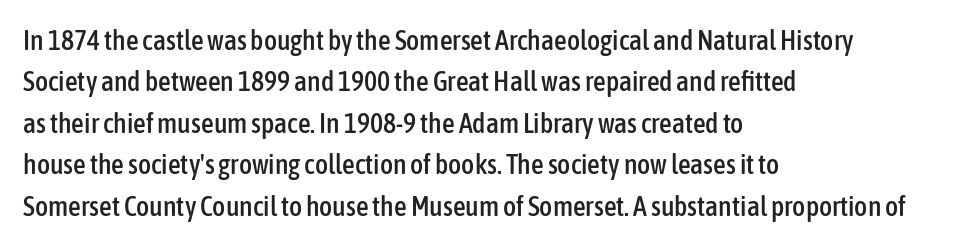
If you measured baseline to baseline, you'd find a middling distance. This is the regular roman posture of the typeface. The strip under each line holds only bare page. The rendering shows plain stroke endings on the letterforms — a sans-serif design. Here the designer chose a conventional face with non-uniform glyph widths. The passage shown has conventional tracking throughout.
